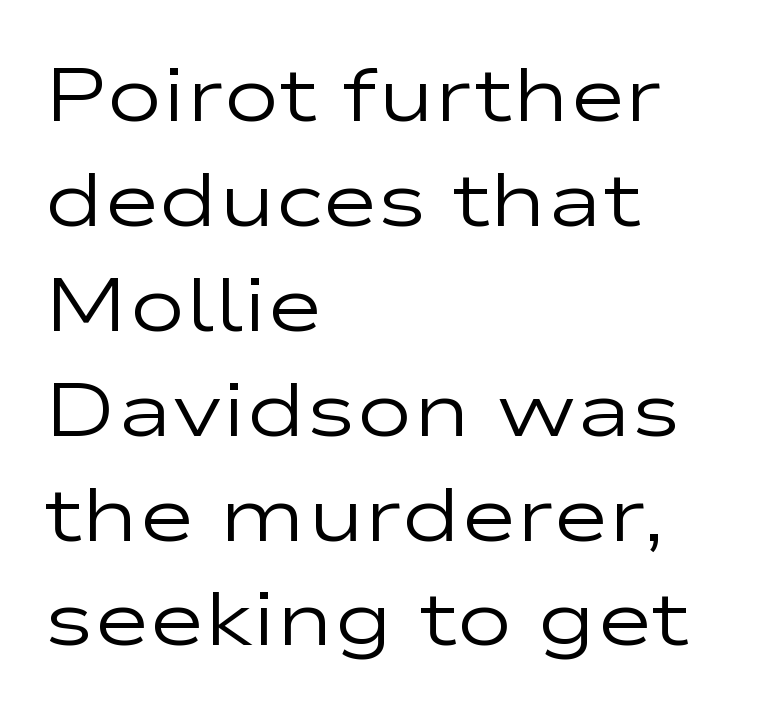
Is the letter spacing exaggerated? No — it looks like the ordinary default. Looks like regular typesetting: each glyph gets only the width it needs. The rendering uses a moderate line-height, typical for paragraphs. You can tell it's not italic because the verticals are truly vertical. The face looks like a standard text weight, possibly lighter. Horizontally, the lines are justified to the leading edge only.
